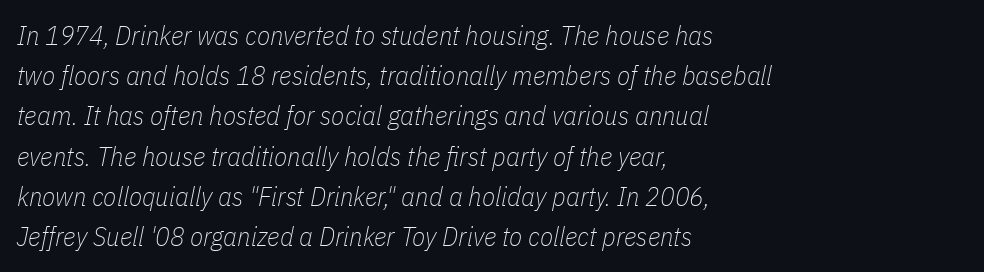
A classic flush-left, rag-right setting is used for this passage. It's the slanting kind of type. A clean baseline with only descenders dipping below it. Default kerning and tracking; the words read as compact shapes.
